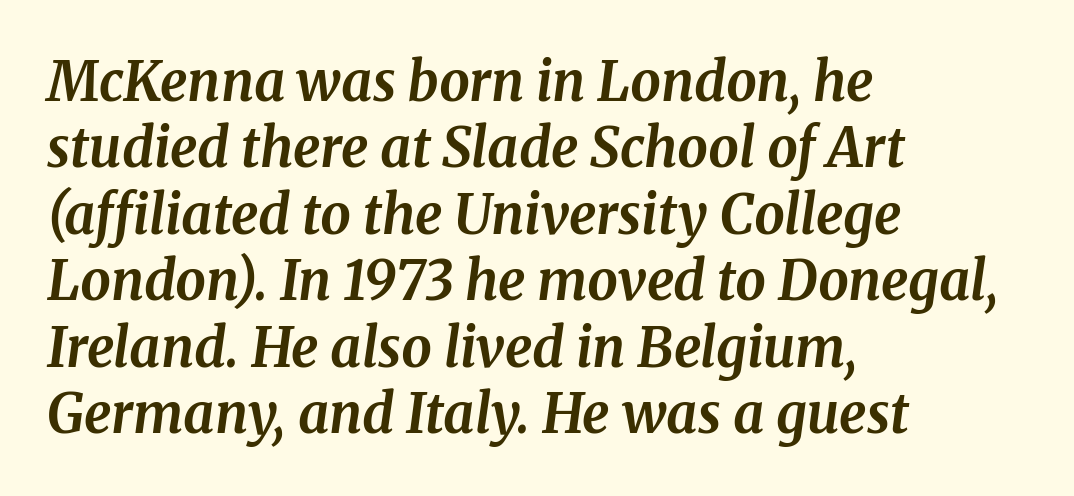
The image shows 54 px bold serif type, italic (leaning right); set left-aligned, line spacing 1.23x, normal letter spacing, not underlined; medium stroke contrast and a medium x-height.
